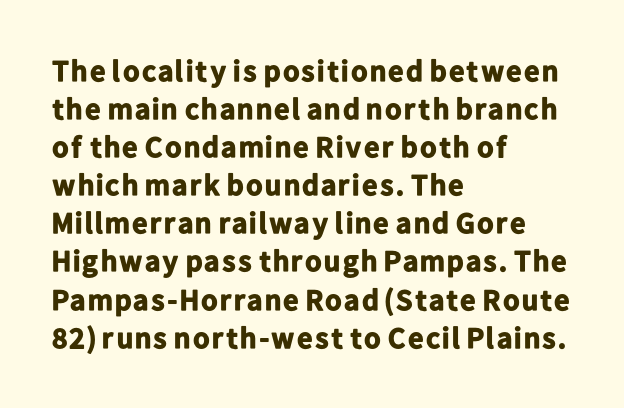
{"serif": "no", "italic": "no", "bold": "yes", "weight": "bold", "width": "normal", "stroke_contrast": "low", "x_height": "medium", "monospaced": "no", "underline": "no", "align": "left", "line_spacing": "normal", "line_spacing_ratio": 1.27, "letter_spacing": "normal", "letter_spacing_em": 0.0, "glyph_px": 30}
